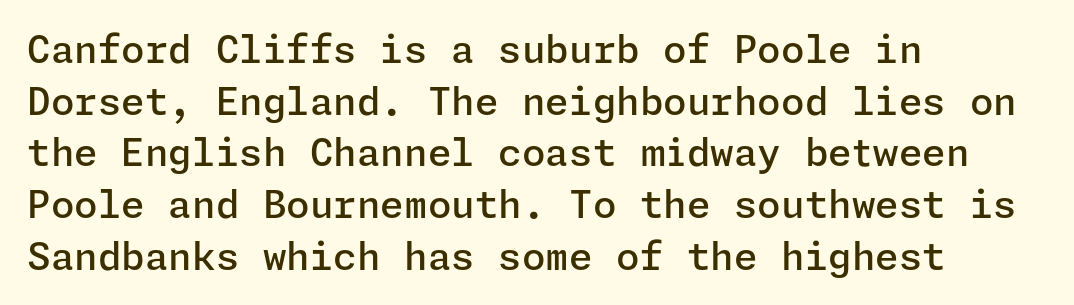
{"serif": "no", "italic": "no", "bold": "semi", "weight": "semibold", "width": "normal", "stroke_contrast": "low", "x_height": "medium", "underline": "no", "align": "left", "line_spacing": "normal", "line_spacing_ratio": 1.36, "letter_spacing": "normal", "letter_spacing_em": 0.0, "glyph_px": 38}
